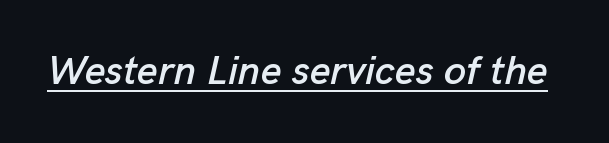
{"italic": "yes", "lean": "right", "slant_degrees": 13, "width": "normal", "stroke_contrast": "low", "x_height": "medium", "monospaced": "no", "underline": "yes", "letter_spacing": "normal", "letter_spacing_em": 0.0, "glyph_px": 40}
